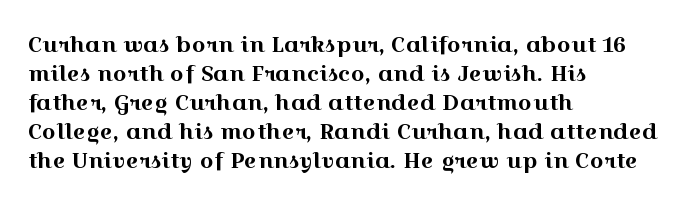
The image shows 22 px text type, upright; set left-aligned, normal line spacing (1.32x), normal letter spacing, not underlined.
